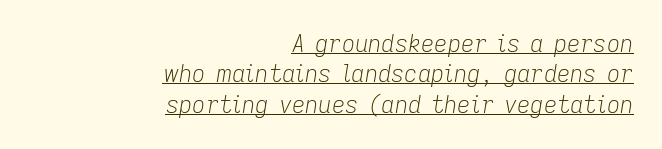
{"italic": "yes", "lean": "right", "slant_degrees": 9, "bold": "no", "underline": "yes", "align": "right", "line_spacing": "normal", "line_spacing_ratio": 1.32, "letter_spacing": "normal", "letter_spacing_em": 0.0, "glyph_px": 23}
